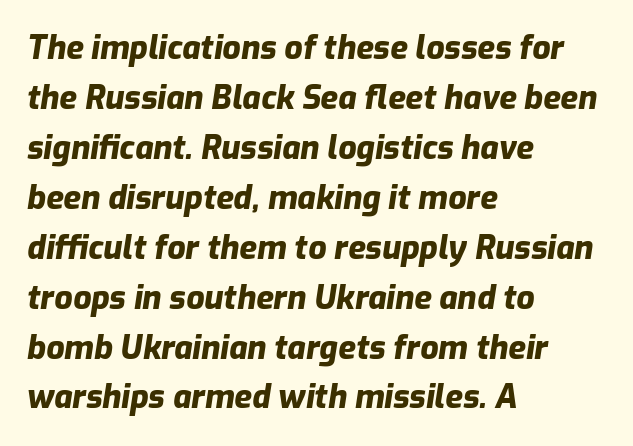
{"italic": "yes", "lean": "right", "slant_degrees": 9, "bold": "yes", "weight": "heavy", "width": "normal", "stroke_contrast": "low", "x_height": "medium", "monospaced": "no", "underline": "no", "align": "left", "line_spacing": "normal", "line_spacing_ratio": 1.56, "letter_spacing": "normal", "letter_spacing_em": 0.0, "glyph_px": 32}
